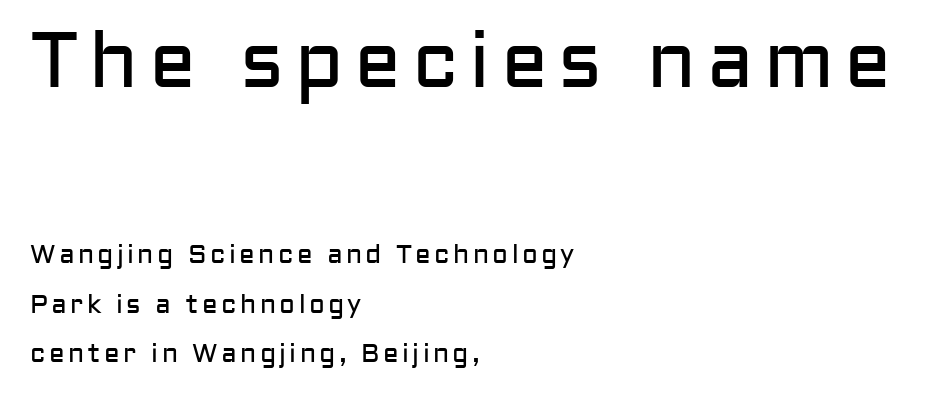
The string is rendered with underlining switched off. Reading down the column, the eye jumps a long way to each next line. The face used here is proportionally spaced, like ordinary book or web type. This rendering uses left alignment, leaving the right contour irregular. Upright lettering throughout.
